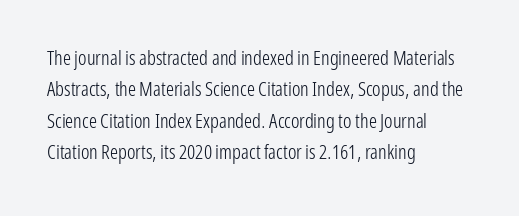
Line spacing here is normal. A typesetter would mark this as roman, not italic. The specimen omits any rule beneath the text block's lines. The rag falls on the right side of this text block. The characters are drawn with everyday or finer stroke widths.
